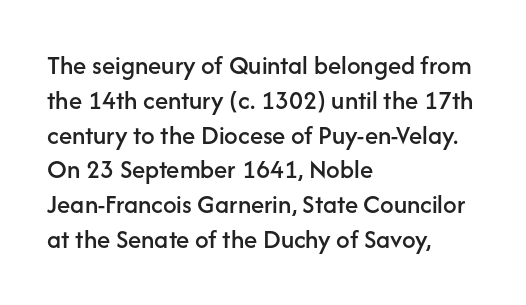
Q: Is the text italic (slanted)? A: No, it is upright.
Q: Is the text underlined? A: No.
Q: How is the paragraph aligned? A: Left-aligned.
Q: Is the spacing between letters normal or unusually wide? A: Normal.
Q: Is the spacing between lines tight, normal or loose? A: Normal.
